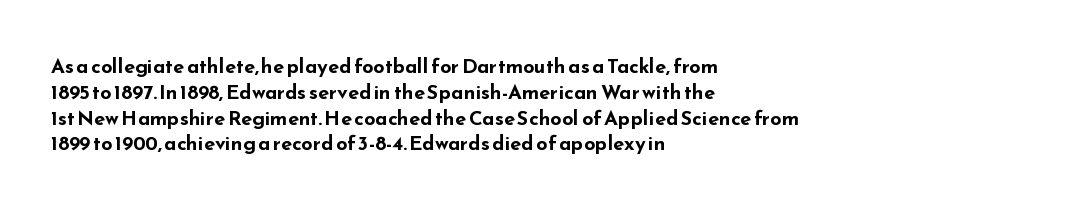
{"italic": "no", "bold": "yes", "underline": "no", "align": "left", "line_spacing": "normal", "line_spacing_ratio": 1.29, "letter_spacing": "normal", "letter_spacing_em": 0.0, "glyph_px": 20}
